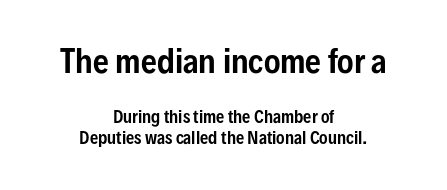
The letters carry no serifs — their stems end cleanly without finishing strokes. These lines keep a tight, regular rhythm from letter to letter. Notice how descenders clear the ascenders below comfortably — that's standard leading. Visually the block forms a symmetrical silhouette, jagged on both flanks. Quick note: not italic, upright. Check under the words: just untouched page.
